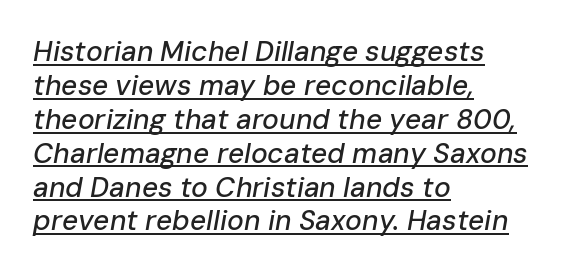
Q: Is the text italic (slanted)? A: Yes, it leans right by about 10 degrees.
Q: Is the text underlined? A: Yes.
Q: How is the paragraph aligned? A: Left-aligned.
Q: Is the spacing between letters normal or unusually wide? A: Normal.
Q: Width (condensed, normal, or wide)? A: Normal.
Q: Stroke contrast? A: Low.
Q: x-height? A: Medium.
Q: Monospaced? A: No.
